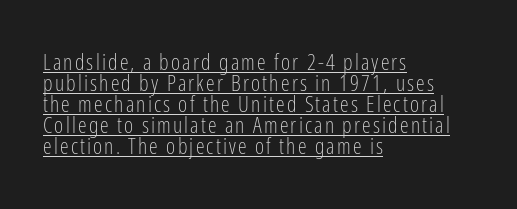
Q: Is the text bold? A: No.
Q: Is the text italic (slanted)? A: No, it is upright.
Q: Is the text underlined? A: Yes.
Q: How is the paragraph aligned? A: Left-aligned.
Q: Is the spacing between lines tight, normal or loose? A: Tight.
